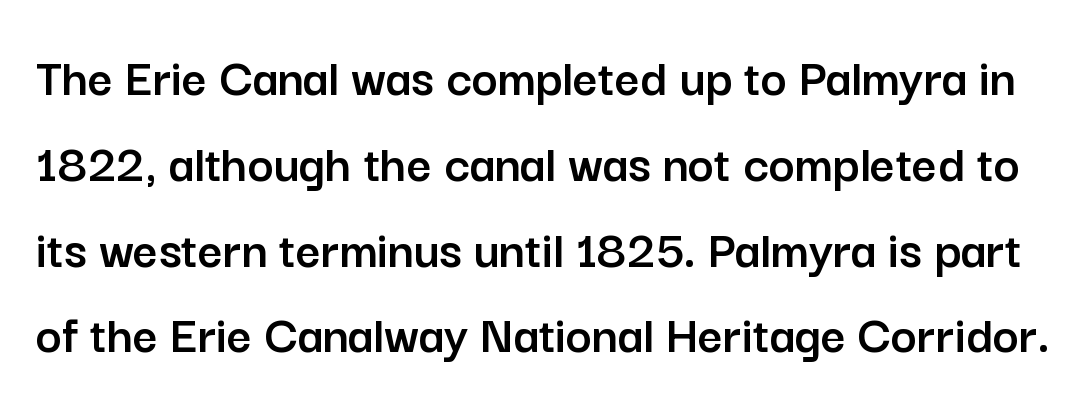
The image shows 55 px sans-serif type, upright; set normal line spacing (1.56x), normal letter spacing, not underlined; low stroke contrast and a medium x-height.
